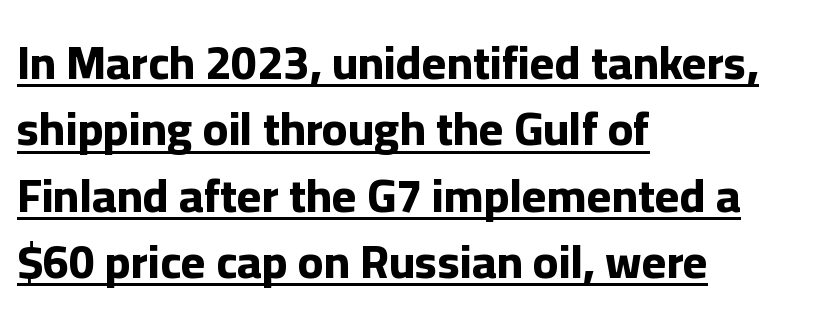
{"serif": "no", "italic": "no", "bold": "yes", "weight": "bold", "width": "normal", "stroke_contrast": "low", "x_height": "medium", "monospaced": "no", "underline": "yes", "align": "left", "line_spacing": "normal", "line_spacing_ratio": 1.41, "letter_spacing": "normal", "letter_spacing_em": 0.0, "glyph_px": 47}
